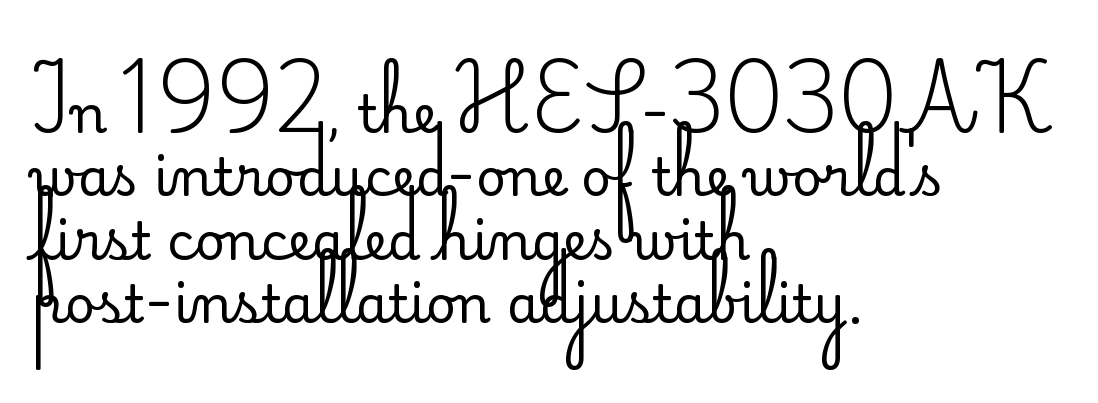
Q: Is the text bold? A: No.
Q: Is the text italic (slanted)? A: No, it is upright.
Q: Is the typeface a serif or a sans-serif typeface? A: Sans-serif.
Q: Is the text underlined? A: No.
Q: How is the paragraph aligned? A: Left-aligned.
Q: Is the spacing between letters normal or unusually wide? A: Normal.
Q: Width (condensed, normal, or wide)? A: Normal.
Q: Stroke contrast? A: Low.
Q: x-height? A: Small.
Q: Monospaced? A: No.
